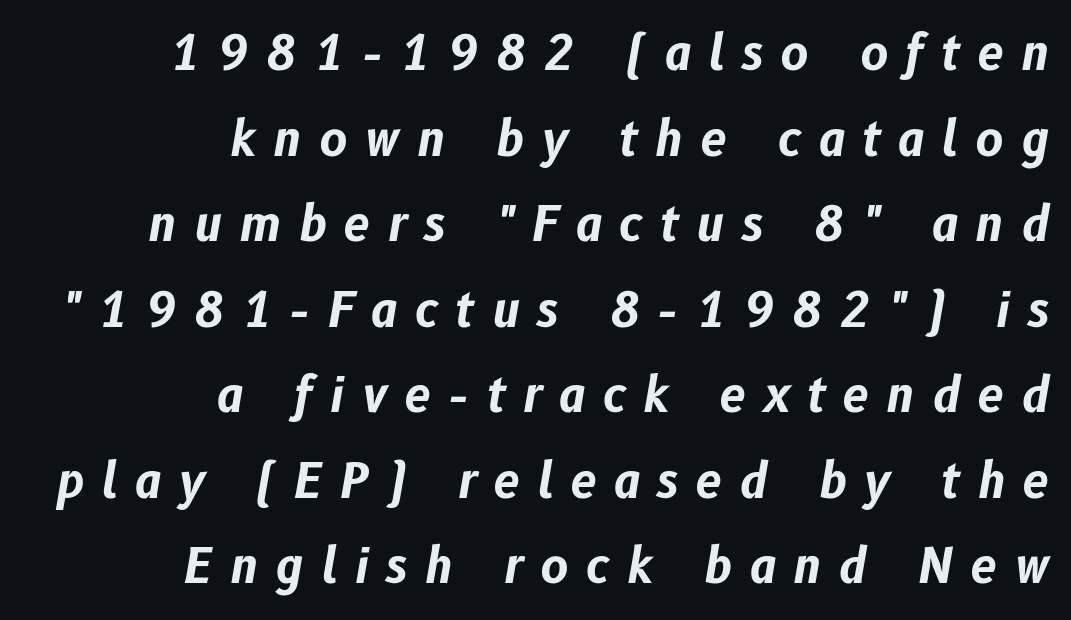
The image shows 47 px bold type, italic (leaning right); set right-aligned, line spacing 1.82x, unusually wide letter spacing (+0.37 em), not underlined; low stroke contrast and a medium x-height.
